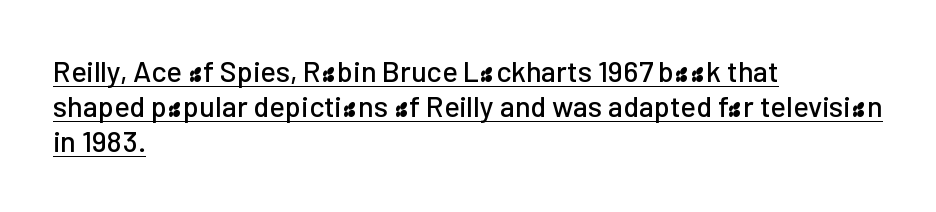
{"serif": "no", "italic": "no", "width": "normal", "stroke_contrast": "low", "x_height": "medium", "monospaced": "no", "underline": "yes", "align": "left", "line_spacing_ratio": 1.21, "letter_spacing": "normal", "letter_spacing_em": 0.0, "glyph_px": 29}
